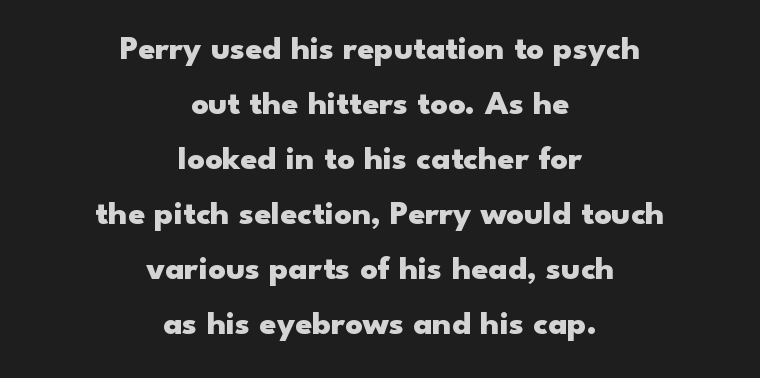
{"serif": "no", "italic": "no", "bold": "yes", "weight": "heavy", "width": "wide", "stroke_contrast": "low", "x_height": "small", "monospaced": "no", "underline": "no", "align": "center", "line_spacing": "normal", "line_spacing_ratio": 1.62, "letter_spacing": "normal", "letter_spacing_em": 0.0, "glyph_px": 34}
